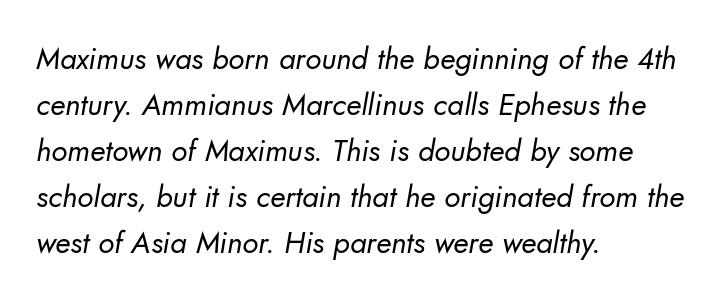
{"serif": "no", "bold": "no", "weight": "regular", "width": "normal", "stroke_contrast": "low", "x_height": "small", "monospaced": "no", "underline": "no", "align": "left", "line_spacing": "normal", "line_spacing_ratio": 1.53, "letter_spacing": "normal", "letter_spacing_em": 0.0, "glyph_px": 30}
